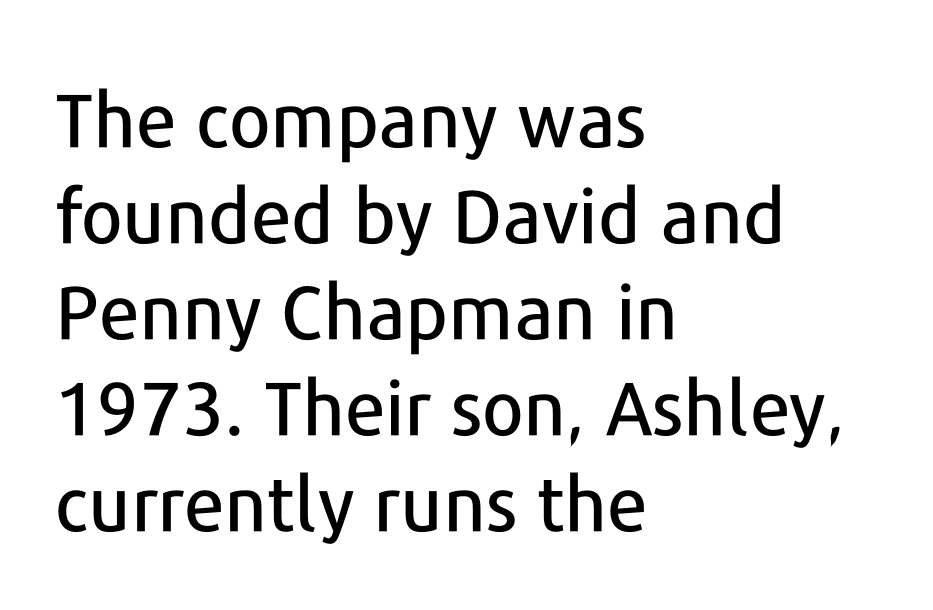
{"serif": "no", "italic": "no", "width": "normal", "stroke_contrast": "low", "x_height": "medium", "monospaced": "no", "underline": "no", "align": "left", "line_spacing": "normal", "line_spacing_ratio": 1.28, "letter_spacing": "normal", "letter_spacing_em": 0.0, "glyph_px": 75}
